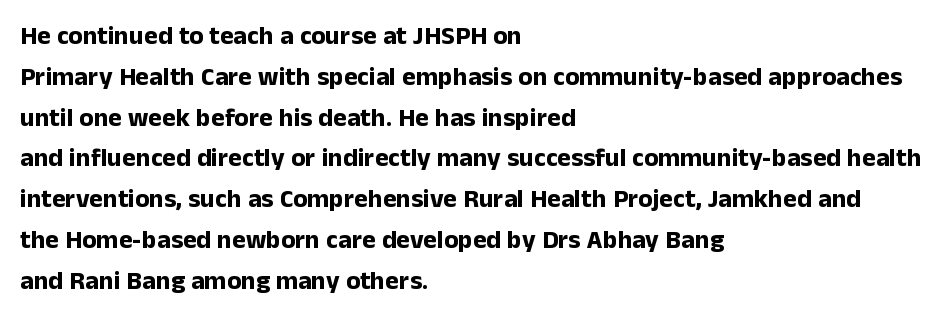
The image shows 26 px bold type, upright; set left-aligned, normal line spacing (1.57x), normal letter spacing, not underlined.
